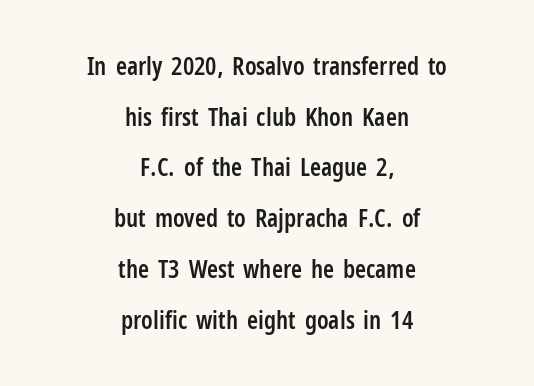
{"italic": "no", "bold": "semi", "underline": "no", "align": "center", "line_spacing": "loose", "line_spacing_ratio": 2.03, "letter_spacing": "normal", "letter_spacing_em": 0.0, "glyph_px": 25}
